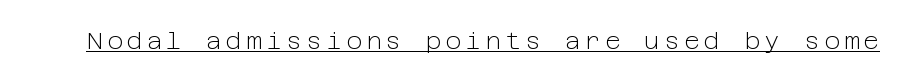
The image shows 24 px text type, upright; set underlined.
